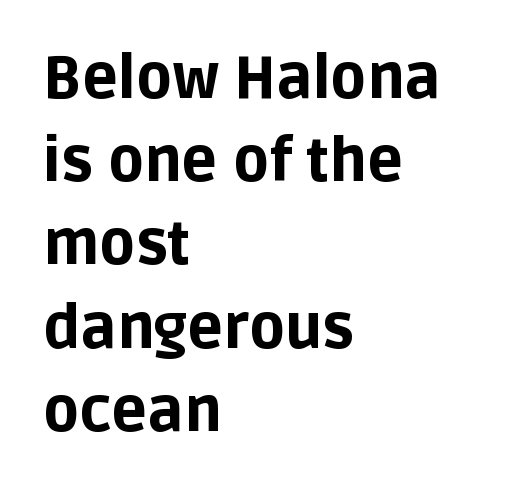
The image shows 59 px bold sans-serif type, upright; set left-aligned, normal line spacing (1.41x), normal letter spacing, not underlined; low stroke contrast and a large x-height.
